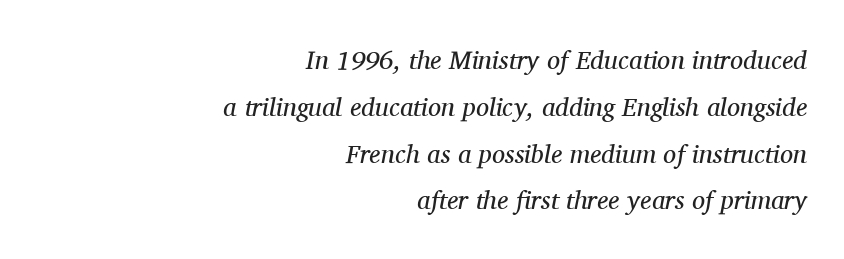
{"italic": "yes", "lean": "right", "slant_degrees": 11, "bold": "no", "underline": "no", "align": "right", "line_spacing_ratio": 1.8, "letter_spacing": "normal", "letter_spacing_em": 0.0, "glyph_px": 26}
